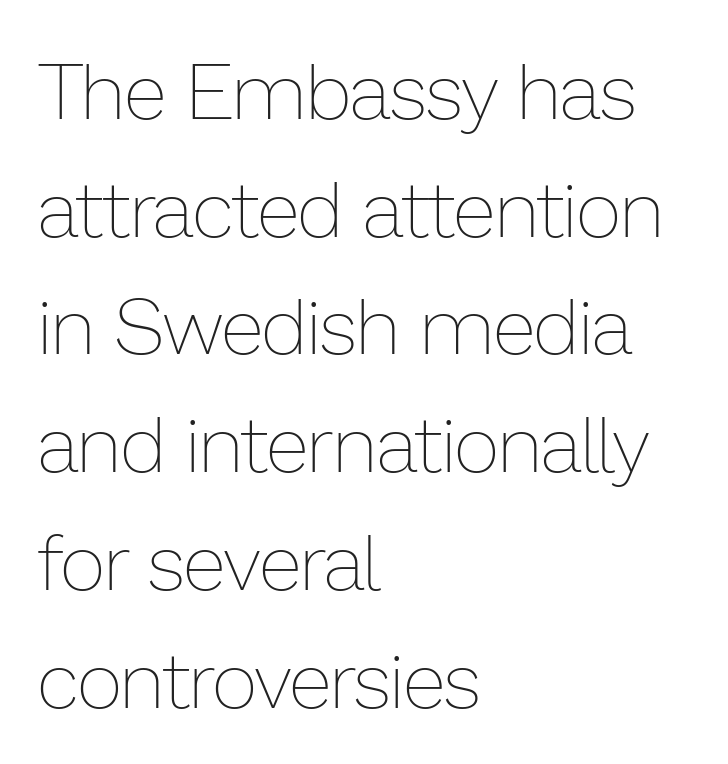
Q: Is the text bold? A: No.
Q: Is the text italic (slanted)? A: No, it is upright.
Q: Is the text underlined? A: No.
Q: How is the paragraph aligned? A: Left-aligned.
Q: Is the spacing between letters normal or unusually wide? A: Normal.
Q: Is the spacing between lines tight, normal or loose? A: Normal.
Q: Width (condensed, normal, or wide)? A: Normal.
Q: Stroke contrast? A: Low.
Q: x-height? A: Medium.
Q: Monospaced? A: No.
